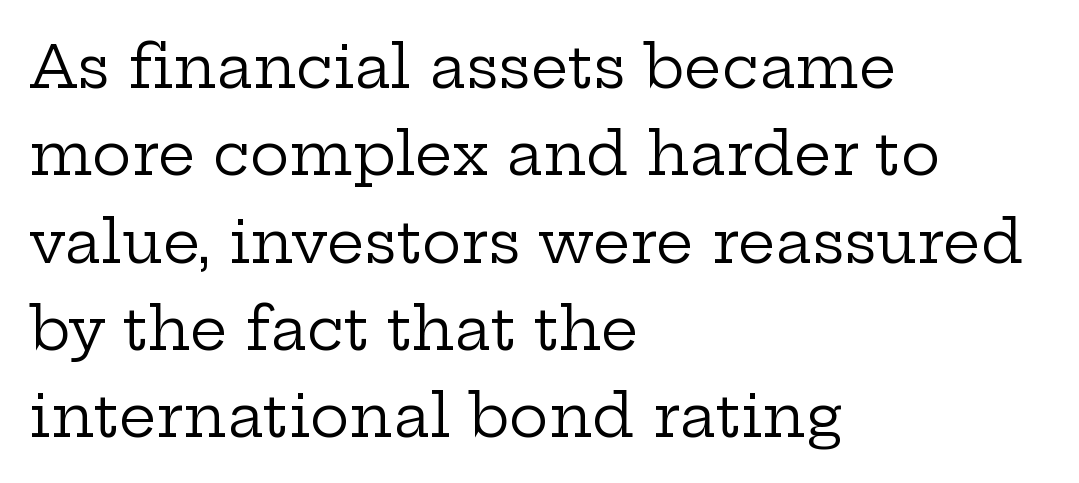
{"serif": "yes", "italic": "no", "bold": "no", "weight": "regular", "width": "wide", "stroke_contrast": "low", "x_height": "medium", "monospaced": "no", "underline": "no", "align": "left", "line_spacing": "normal", "line_spacing_ratio": 1.48, "letter_spacing": "normal", "letter_spacing_em": 0.0, "glyph_px": 59}
